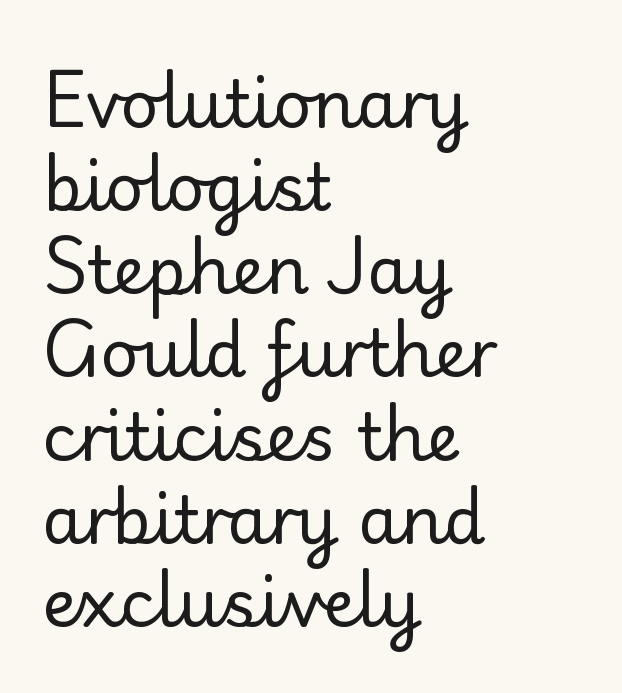
Q: Is the text bold? A: No.
Q: Is the text italic (slanted)? A: No, it is upright.
Q: Is the typeface a serif or a sans-serif typeface? A: Sans-serif.
Q: Is the text underlined? A: No.
Q: How is the paragraph aligned? A: Left-aligned.
Q: Is the spacing between letters normal or unusually wide? A: Normal.
Q: Is the spacing between lines tight, normal or loose? A: Normal.
Q: Width (condensed, normal, or wide)? A: Normal.
Q: Stroke contrast? A: Low.
Q: x-height? A: Small.
Q: Monospaced? A: No.
